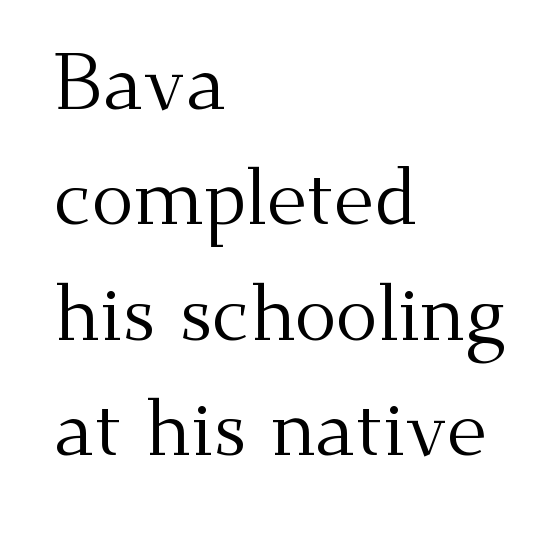
The image shows 78 px regular-weight serif type, upright; set left-aligned, normal line spacing (1.48x), normal letter spacing, not underlined; medium stroke contrast and a small x-height.
